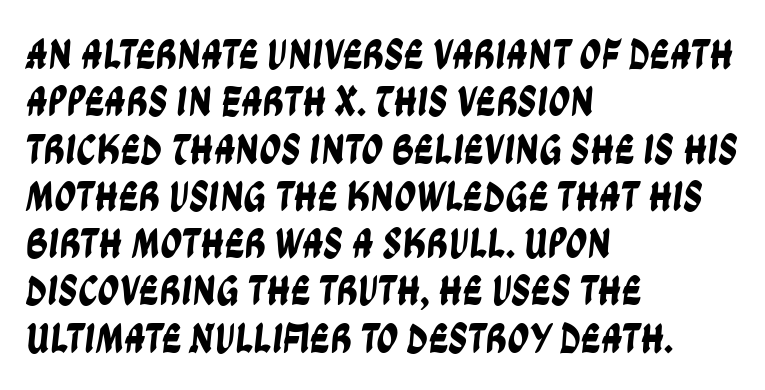
{"serif": "no", "width": "condensed", "stroke_contrast": "low", "x_height": "large", "monospaced": "no", "underline": "no", "align": "left", "line_spacing": "tight", "line_spacing_ratio": 1.1, "letter_spacing": "normal", "letter_spacing_em": 0.0, "glyph_px": 43}
